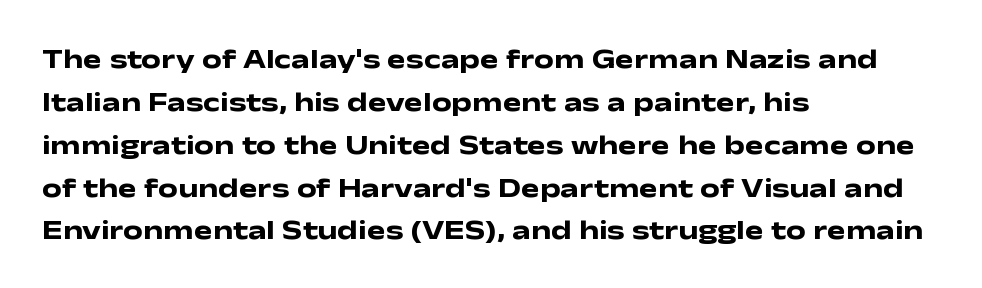
{"serif": "no", "italic": "no", "bold": "yes", "weight": "heavy", "width": "wide", "stroke_contrast": "low", "x_height": "medium", "monospaced": "no", "underline": "no", "align": "left", "line_spacing": "normal", "line_spacing_ratio": 1.53, "letter_spacing": "normal", "letter_spacing_em": 0.0, "glyph_px": 28}
